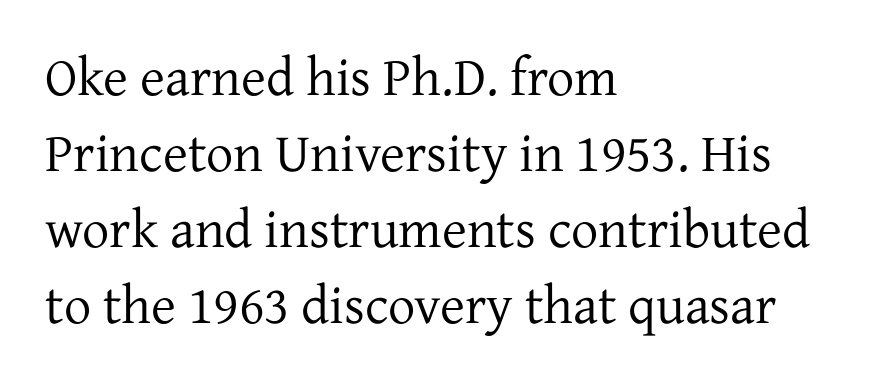
There is no visible air inserted between adjacent glyphs. Do the letters lean? They stand straight. Has an underline been added? It has not. If you drew a ruler down the left edge, every line would touch it. The glyphs in this specimen are seriffed. Nothing heavy about these letters — not bold at all.
